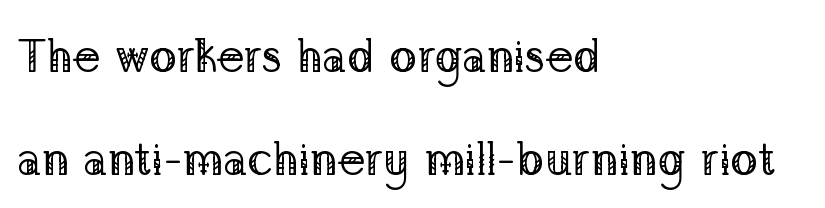
The image shows 46 px regular-weight serif type, upright; set left-aligned, loose line spacing (2.24x), normal letter spacing, not underlined; low stroke contrast and a medium x-height.
